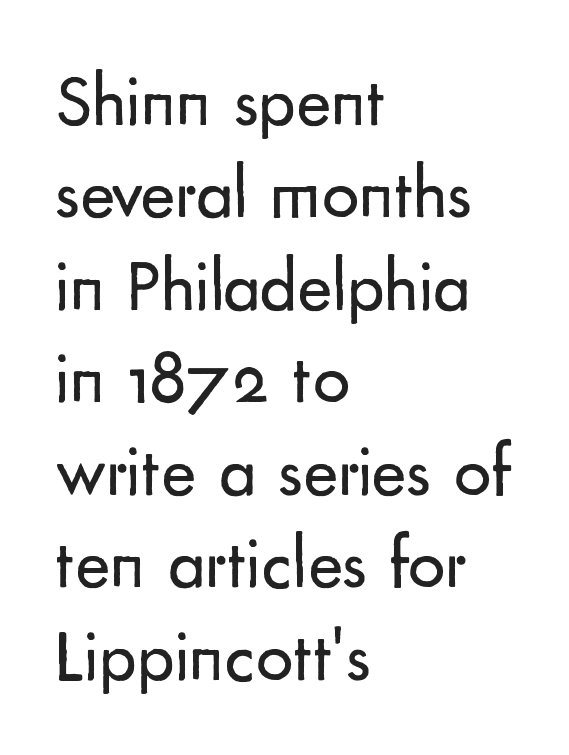
{"serif": "no", "italic": "no", "bold": "no", "weight": "regular", "width": "normal", "stroke_contrast": "low", "x_height": "small", "monospaced": "no", "underline": "no", "align": "left", "line_spacing": "normal", "line_spacing_ratio": 1.25, "letter_spacing": "normal", "letter_spacing_em": 0.0, "glyph_px": 74}
